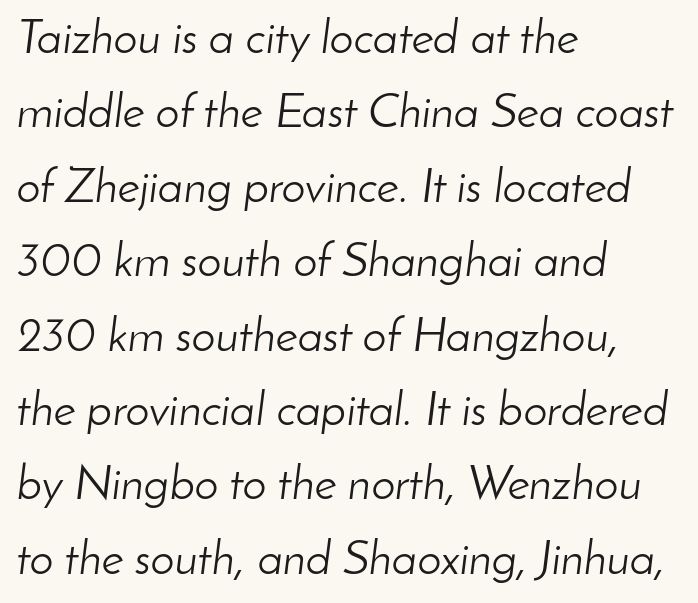
Q: Is the text bold? A: No.
Q: Is the text italic (slanted)? A: Yes, it leans right by about 8 degrees.
Q: Is the text underlined? A: No.
Q: How is the paragraph aligned? A: Left-aligned.
Q: Is the spacing between letters normal or unusually wide? A: Normal.
Q: Is the spacing between lines tight, normal or loose? A: Normal.
Q: Width (condensed, normal, or wide)? A: Normal.
Q: Stroke contrast? A: Low.
Q: x-height? A: Small.
Q: Monospaced? A: No.
